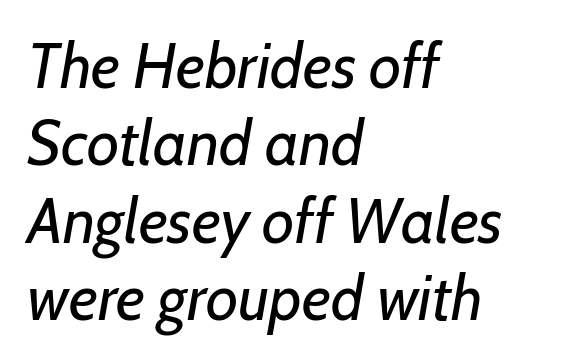
The image shows 63 px regular-weight type, italic (leaning right); set left-aligned, line spacing 1.23x, normal letter spacing, not underlined; low stroke contrast and a medium x-height.
